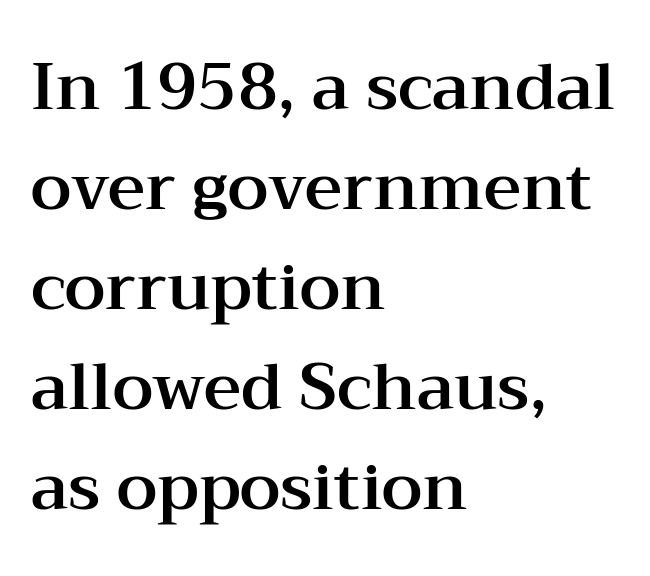
The image shows 65 px wide serif type, upright; set left-aligned, normal line spacing (1.54x), normal letter spacing, not underlined; medium stroke contrast and a medium x-height.
